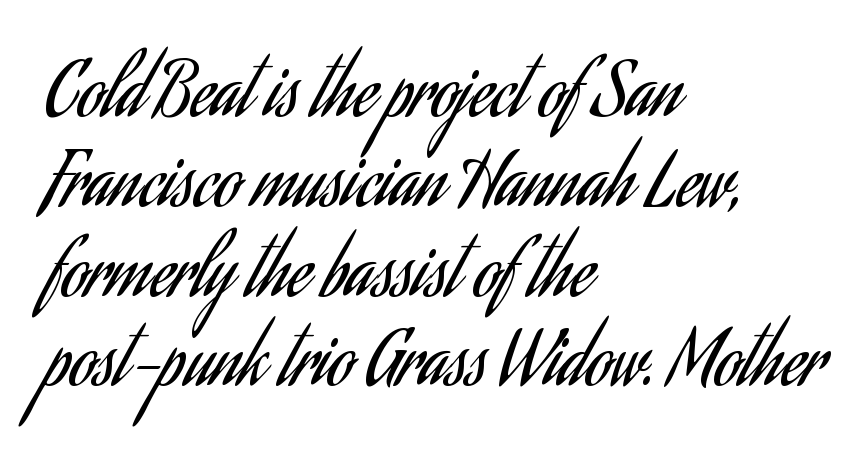
The image shows 73 px regular-weight, condensed sans-serif type; set left-aligned, line spacing 1.23x, normal letter spacing, not underlined; low stroke contrast and a small x-height.
